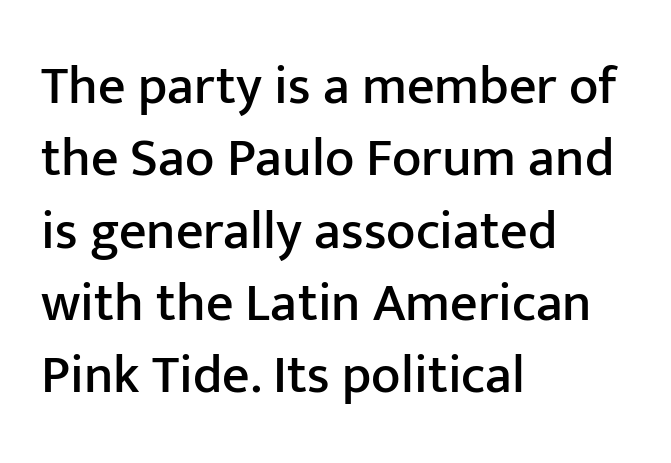
The image shows 54 px sans-serif type, upright; set left-aligned, normal line spacing (1.34x), normal letter spacing, not underlined; low stroke contrast and a medium x-height.
